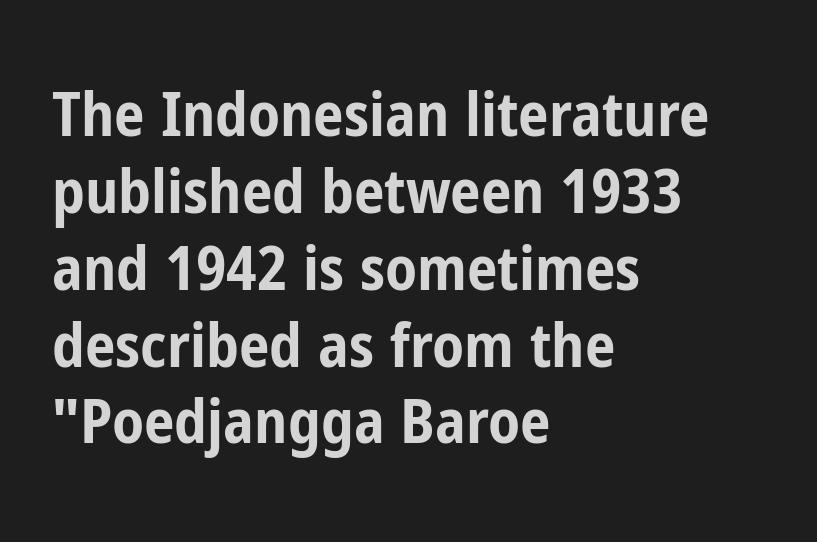
Q: Is the text bold? A: Yes.
Q: Is the text italic (slanted)? A: No, it is upright.
Q: Is the typeface a serif or a sans-serif typeface? A: Sans-serif.
Q: Is the text underlined? A: No.
Q: How is the paragraph aligned? A: Left-aligned.
Q: Is the spacing between letters normal or unusually wide? A: Normal.
Q: Is the spacing between lines tight, normal or loose? A: Normal.
Q: Width (condensed, normal, or wide)? A: Condensed.
Q: Stroke contrast? A: Low.
Q: x-height? A: Medium.
Q: Monospaced? A: No.
